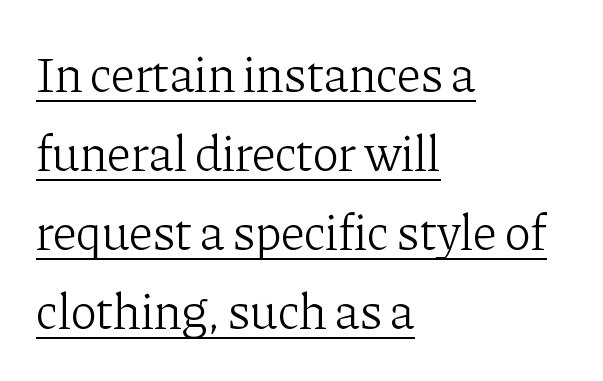
{"serif": "yes", "italic": "no", "bold": "no", "weight": "light", "width": "normal", "stroke_contrast": "low", "x_height": "medium", "monospaced": "no", "underline": "yes", "align": "left", "line_spacing": "normal", "line_spacing_ratio": 1.58, "letter_spacing": "normal", "letter_spacing_em": 0.0, "glyph_px": 50}
